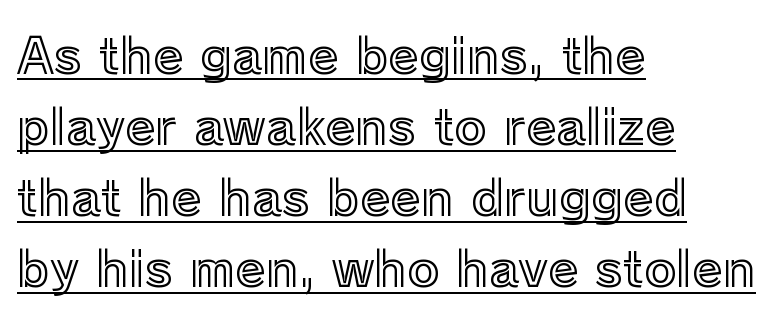
The image shows 49 px text type, upright; set left-aligned, normal line spacing (1.45x), normal letter spacing, underlined; a medium x-height.
